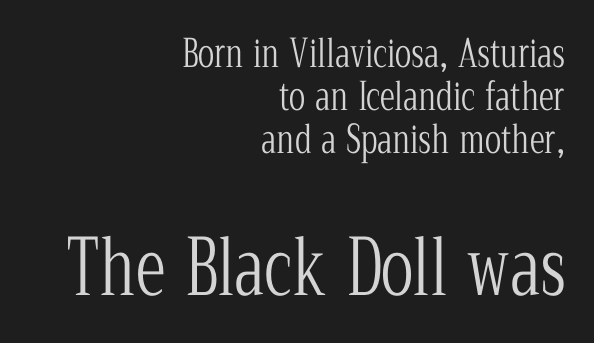
The image shows 76 px light, condensed serif type, upright; set right-aligned, tight line spacing (1.13x), normal letter spacing, not underlined; the second (bottom) block is 2.0x larger; low stroke contrast and a medium x-height.
